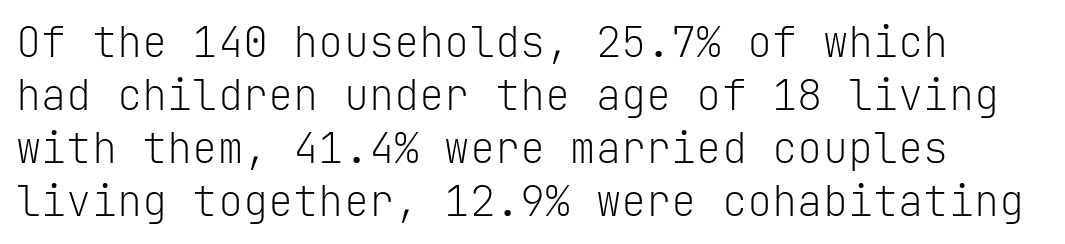
Quick note: interline space is typical. The letters march in equal steps, a hallmark of fixed-pitch type. The characters are drawn with everyday or finer stroke widths. This is sans-serif lettering, the kind often seen on screens and signage. Words appear dense and cohesive because spacing is normal. This is the regular roman posture of the typeface.
